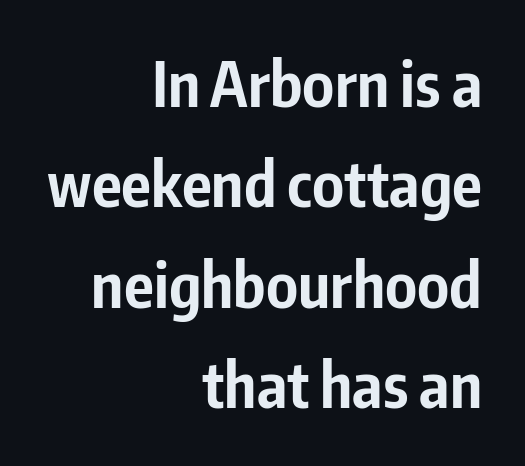
Every character sits straight up, as roman type does. Each letter keeps its own natural width here, so spacing adapts to shape. In terms of letterform style, serifs are entirely absent. Visually the block forms a straight wall on the right and a jagged coastline on the left.
